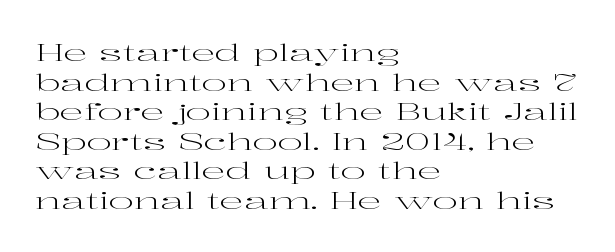
The image shows 24 px text type, upright; set left-aligned, line spacing 1.23x, normal letter spacing, not underlined.
